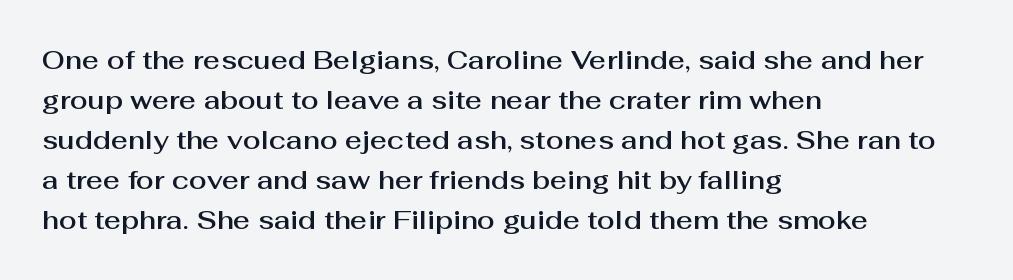
Q: Is the text italic (slanted)? A: No, it is upright.
Q: Is the text underlined? A: No.
Q: How is the paragraph aligned? A: Left-aligned.
Q: Is the spacing between letters normal or unusually wide? A: Normal.
Q: Is the spacing between lines tight, normal or loose? A: Normal.
